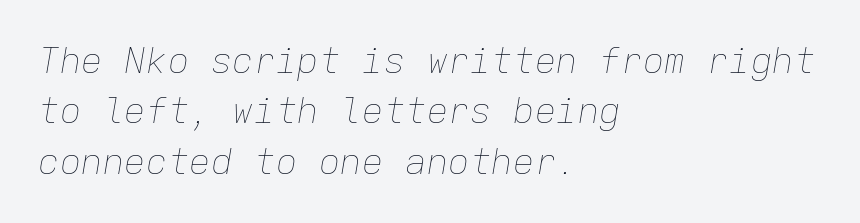
{"italic": "yes", "lean": "right", "slant_degrees": 9, "bold": "no", "weight": "thin", "width": "normal", "stroke_contrast": "low", "x_height": "medium", "monospaced": "yes", "underline": "no", "align": "left", "line_spacing": "normal", "line_spacing_ratio": 1.4, "letter_spacing": "normal", "letter_spacing_em": 0.0, "glyph_px": 36}
